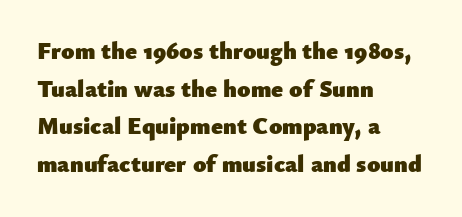
{"italic": "no", "bold": "yes", "underline": "no", "align": "left", "line_spacing": "normal", "line_spacing_ratio": 1.57, "letter_spacing": "normal", "letter_spacing_em": 0.0, "glyph_px": 24}
